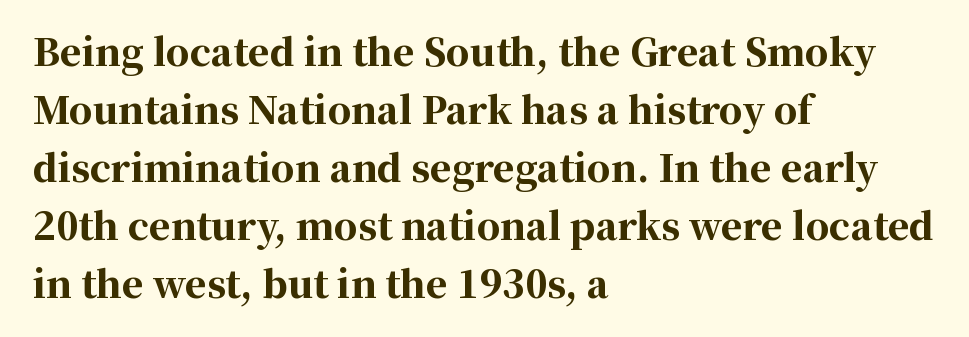
The image shows 37 px bold serif type, upright; set left-aligned, normal line spacing (1.57x), normal letter spacing, not underlined; high stroke contrast and a medium x-height.
